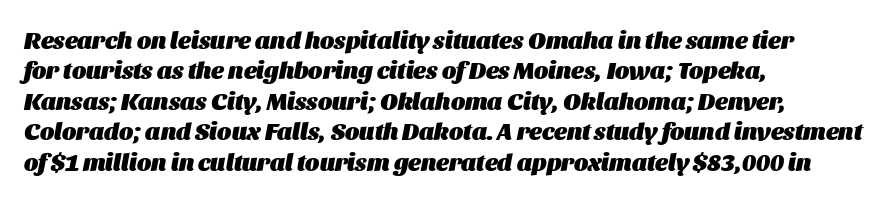
Q: Is the text bold? A: Yes.
Q: Is the text italic (slanted)? A: Yes, it leans right by about 11 degrees.
Q: Is the text underlined? A: No.
Q: How is the paragraph aligned? A: Left-aligned.
Q: Is the spacing between letters normal or unusually wide? A: Normal.
Q: Is the spacing between lines tight, normal or loose? A: Normal.
